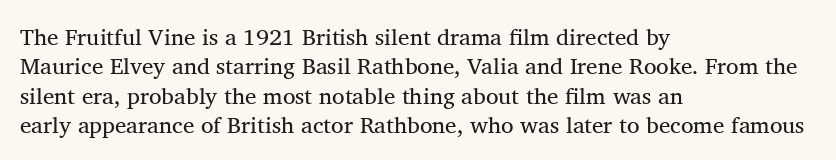
It's the straight-up-and-down kind of type. The face used here is rendered with its standard letterfit. The setting favours the left margin, as ordinary paragraphs usually do. This is not heavy type; no bold has been used. Interline gaps are of average width in this sample.
